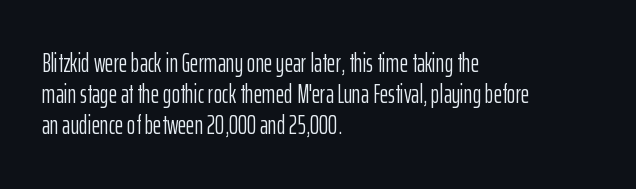
One-word summary of the alignment: left. In terms of letterspacing, this is plain default setting. The words here are not underlined. The characters are drawn with everyday or finer stroke widths. The letters stand straight up with perfectly vertical stems.
